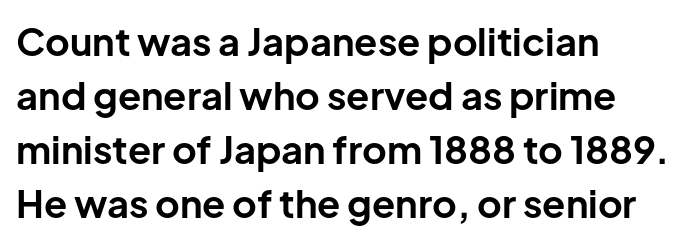
Italic? Not at all — the glyphs are vertical. Here the glyphs are tracked normally, forming tight word shapes. Is this a sans? Yes — the strokes have no serifs. Decoration check: the copy has no underline. The rendering anchors every line to the left-hand side. Proportional: the letters do not fall into vertical columns.
